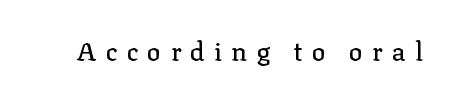
Q: Is the text italic (slanted)? A: No, it is upright.
Q: Is the text underlined? A: No.
Q: Is the spacing between letters normal or unusually wide? A: Unusually wide.
